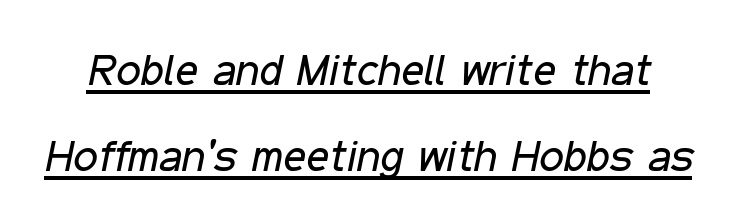
The image shows 44 px regular-weight, condensed type, italic (leaning right); set loose line spacing (1.96x), normal letter spacing, underlined; low stroke contrast and a medium x-height.
